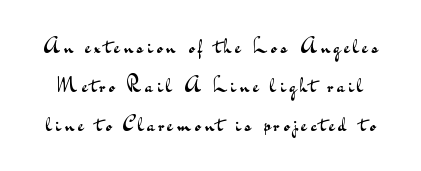
Q: Is the text bold? A: No.
Q: Is the text italic (slanted)? A: Yes.
Q: Is the text underlined? A: No.
